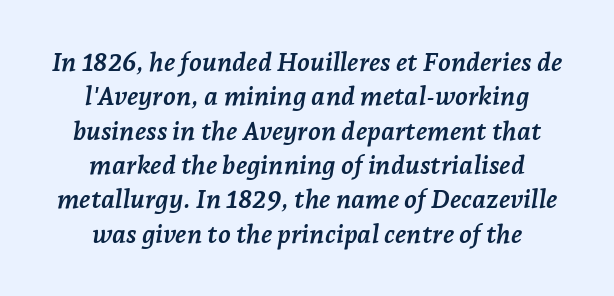
Does the copy run flush right? No — it is centered line by line. In terms of posture, this sample is oblique. The letters are bold, with thick, heavy strokes. What stands out about the letter spacing? Nothing — it is the standard amount.
